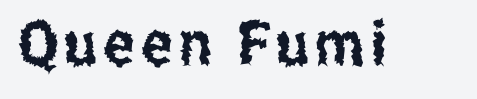
Proportional: the letters do not fall into vertical columns. This sample uses a sans-serif face. The letters stand upright; this is a roman face. Check under the words: just untouched page.
